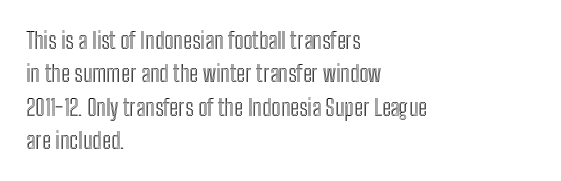
The image shows 23 px text type, upright; set left-aligned, normal line spacing (1.45x), normal letter spacing, not underlined.
